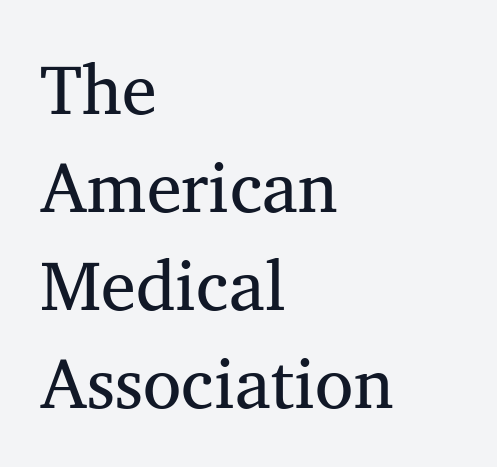
The image shows 70 px regular-weight serif type, upright; set left-aligned, normal line spacing (1.4x), normal letter spacing, not underlined; medium stroke contrast and a medium x-height.
